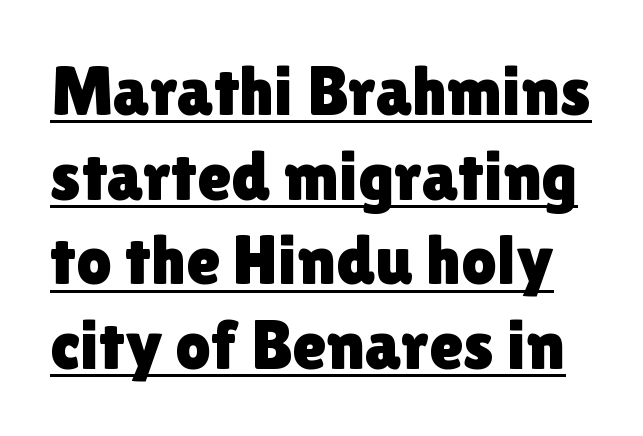
Between one letter and the next there's only the usual sliver of space. Quick note: not italic, upright. Varying glyph widths throughout — classic text-font behaviour. Examine the stroke ends and you'll find no serifs. Underlining? Definitely there.
